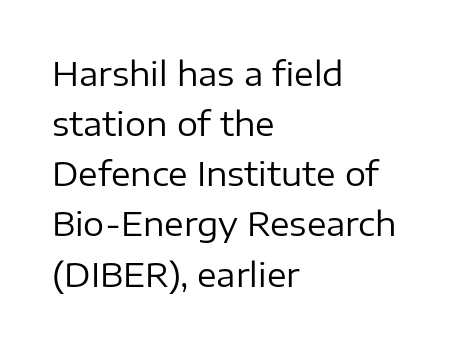
The image shows 33 px regular-weight sans-serif type, upright; set left-aligned, normal line spacing (1.52x), normal letter spacing, not underlined; low stroke contrast and a medium x-height.
